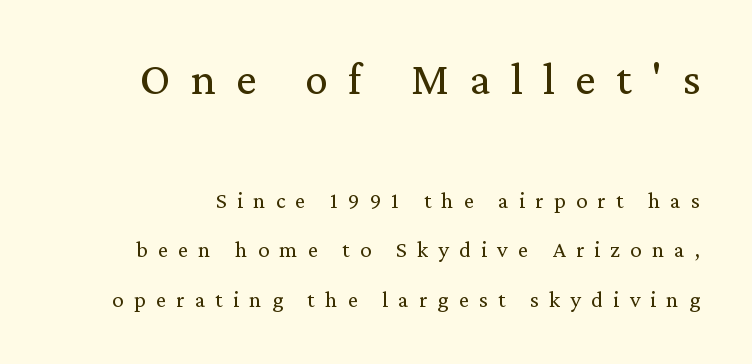
Which of the two is more prominent by size? The first, at the top. The passage shown is typed in a proportional face where columns would drift. These lines have a slow, spaced-out rhythm from letter to letter. Leading is clearly above the norm, producing a sparse column. Underlining? Definitely not there.
